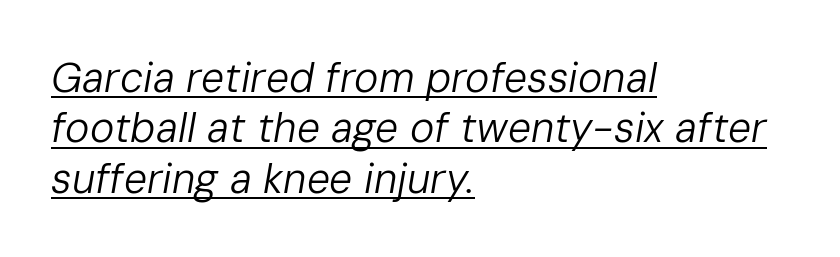
{"italic": "yes", "lean": "right", "slant_degrees": 10, "bold": "no", "weight": "regular", "width": "normal", "stroke_contrast": "low", "x_height": "medium", "monospaced": "no", "underline": "yes", "align": "left", "line_spacing_ratio": 1.23, "letter_spacing": "normal", "letter_spacing_em": 0.0, "glyph_px": 41}
